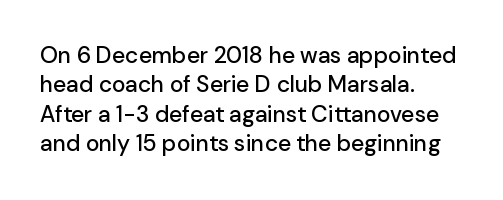
Q: Is the text italic (slanted)? A: No, it is upright.
Q: Is the text underlined? A: No.
Q: How is the paragraph aligned? A: Left-aligned.
Q: Is the spacing between letters normal or unusually wide? A: Normal.
Q: Is the spacing between lines tight, normal or loose? A: Normal.
